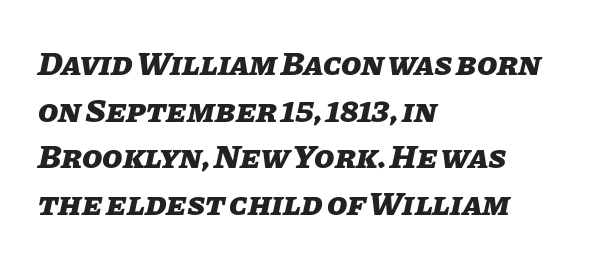
{"italic": "yes", "lean": "right", "slant_degrees": 11, "bold": "yes", "weight": "heavy", "width": "normal", "stroke_contrast": "low", "x_height": "large", "monospaced": "no", "underline": "no", "align": "left", "line_spacing": "normal", "line_spacing_ratio": 1.41, "letter_spacing": "normal", "letter_spacing_em": 0.0, "glyph_px": 33}
